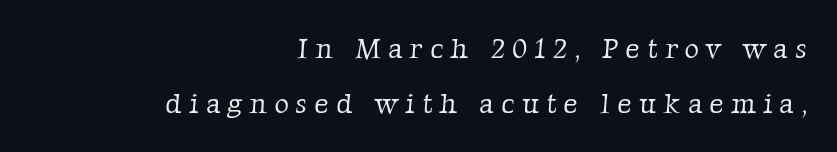
The image shows 28 px light serif type; set right-aligned, loose line spacing (1.98x), unusually wide letter spacing (+0.26 em), not underlined; low stroke contrast and a medium x-height.
